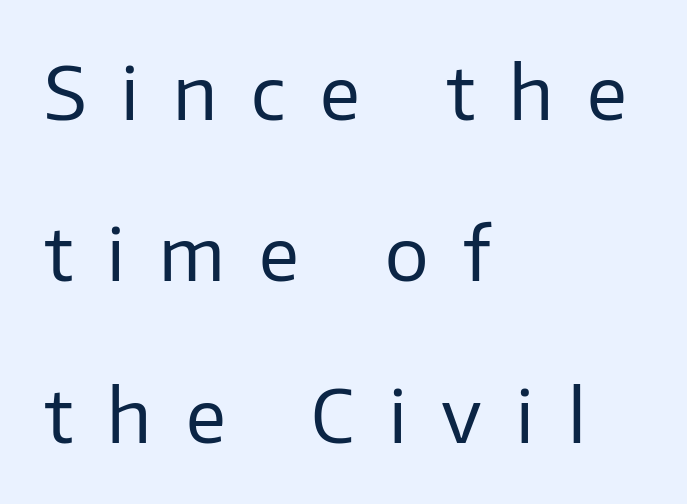
The passage shown is typed in a proportional face where columns would drift. The specimen reads as upright at a glance. The strokes are not fattened; the text isn't bold. Spacing between characters has been opened up far beyond the box default. Students, observe: this is what heavily led, spacious text looks like. Each letter's strokes conclude bluntly, with no projecting serifs.
